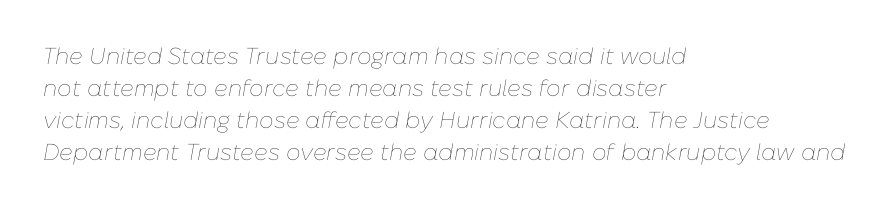
Heaviness? Minimal to ordinary, like unemphasized prose. Each line starts at the same left margin while the right side varies. The letters sit at their default tracking, neither squeezed nor spread. This rendering features lettering with no underline. The passage shown stacks its lines at a standard gap.
